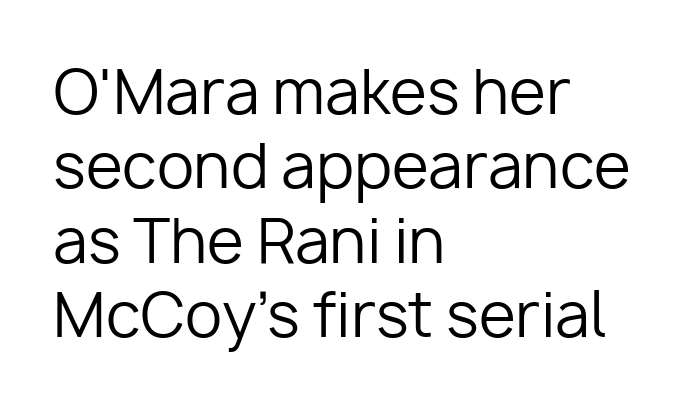
The letters carry no serifs — their stems end cleanly without finishing strokes. Visually the block forms a straight wall on the left and a jagged coastline on the right. Plain, unruled lines of type. Heft: none added — not bold.
